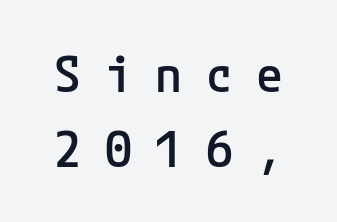
{"serif": "no", "italic": "no", "bold": "semi", "weight": "semibold", "width": "normal", "stroke_contrast": "low", "x_height": "medium", "underline": "no", "line_spacing": "normal", "line_spacing_ratio": 1.53, "letter_spacing": "wide", "letter_spacing_em": 0.48, "glyph_px": 49}
